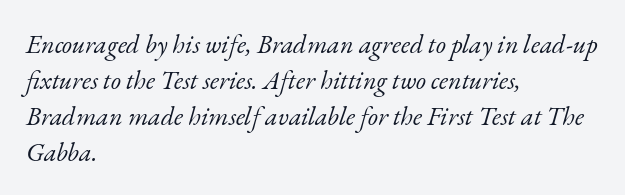
The image shows 26 px text type, italic (leaning right); set left-aligned, normal line spacing (1.38x), normal letter spacing, not underlined.
